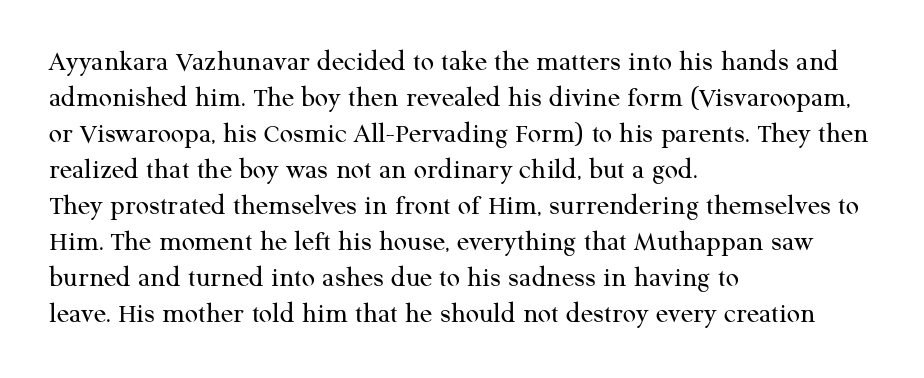
Looks like regular typesetting: each glyph gets only the width it needs. Glance below the letters and you will spot only blank space. Summary of weight: not heavy and not bold. Serif or sans? Serif — the stroke terminals have little feet.
